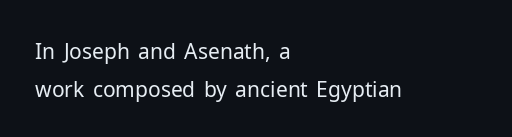
Q: Is the text bold? A: No.
Q: Is the text italic (slanted)? A: No, it is upright.
Q: Is the text underlined? A: No.
Q: How is the paragraph aligned? A: Left-aligned.
Q: Is the spacing between letters normal or unusually wide? A: Normal.
